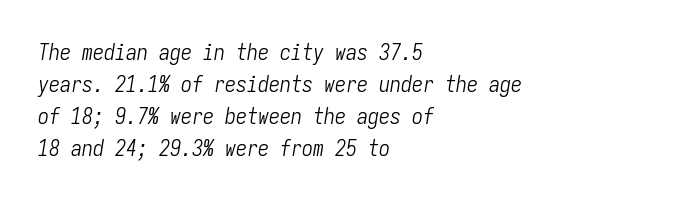
Typeset ragged right — the left edge is the straight one. Successive baselines arrive at the customary interval. Nobody touched the tracking dial on this one. Glance below the letters and you will spot only blank space. The strokes are not fattened; the text isn't bold.
